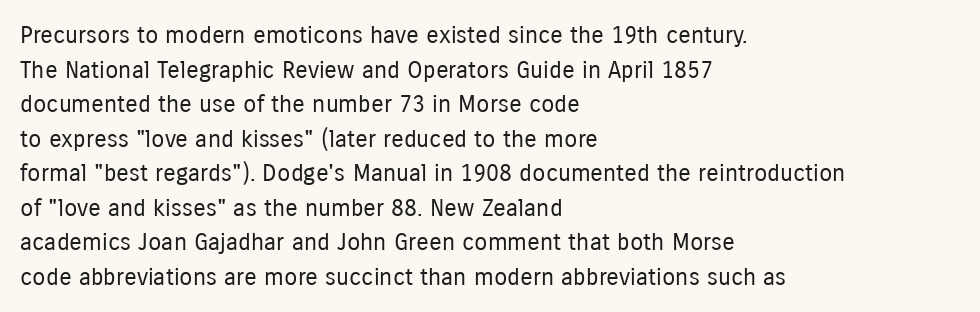
Regarding leading, the lines here are spaced in the standard way. The letters look calm and open, with moderate or lighter stems. Layout note: lines flush left. The rendering keeps characters at their native spacing. The lettering stays uniformly vertical, giving the passage a roman look. Underline: absent.
